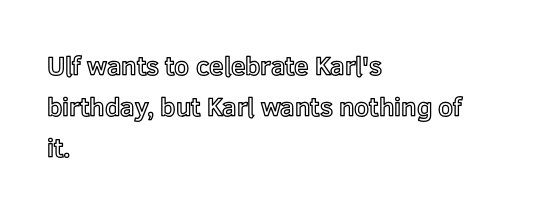
The image shows 26 px text type, upright; set left-aligned, normal line spacing (1.58x), normal letter spacing, not underlined.
